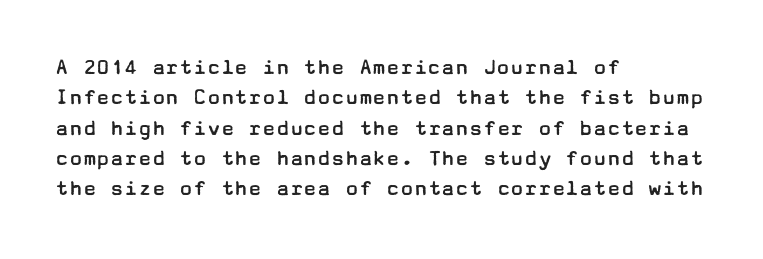
The space directly below the letters is spotless. Caption: standard tracking, unaltered. Vertically, the passage feels balanced, rows spaced as you'd expect. Does the lettering tilt? It doesn't — this is upright.
